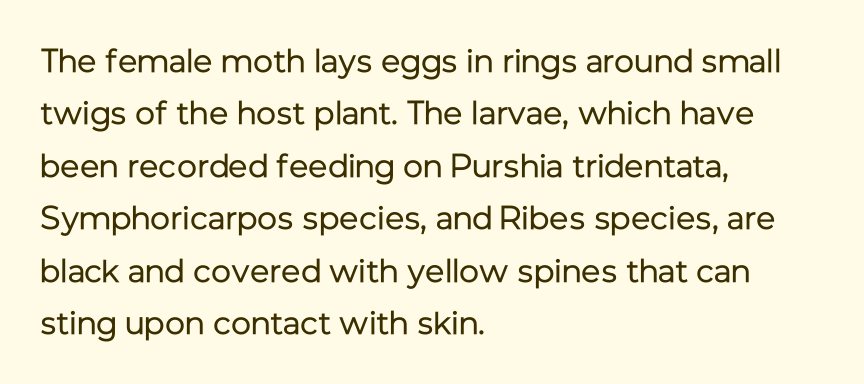
No extra ink here — the face is not bold. In terms of letterspacing, this is plain default setting. The words here are not underlined. A typesetter would call this leading conventional body-copy spacing.
